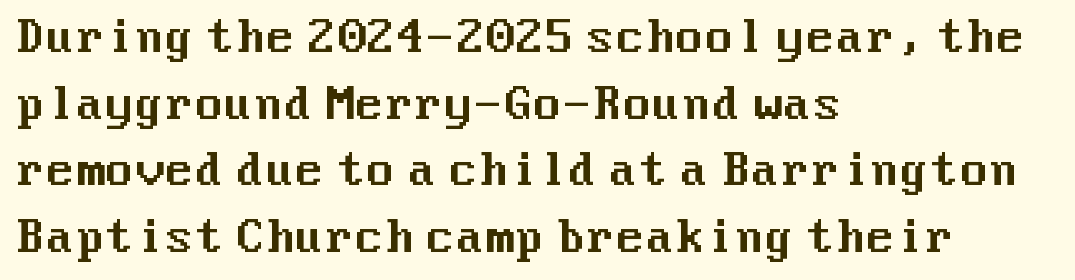
The image shows 43 px sans-serif type, upright; set left-aligned, normal line spacing (1.55x), normal letter spacing, not underlined; medium stroke contrast and a medium x-height.
